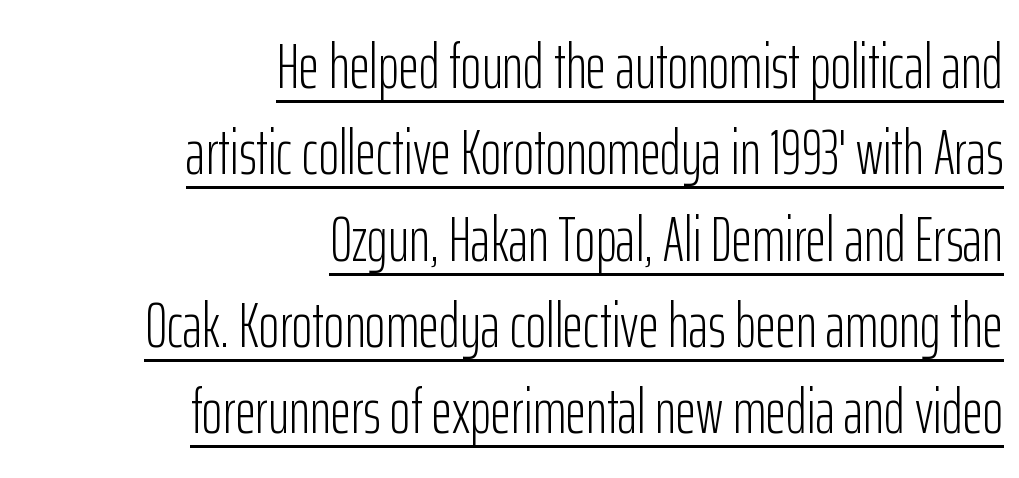
The block of text has a typical density, with ordinary space between rows. Is this a heavy cut? Hardly; it is regular or lighter. Are there feet on the stems? There aren't — it's a sans. Vertical strokes here are truly vertical. Alignment: flush right.
